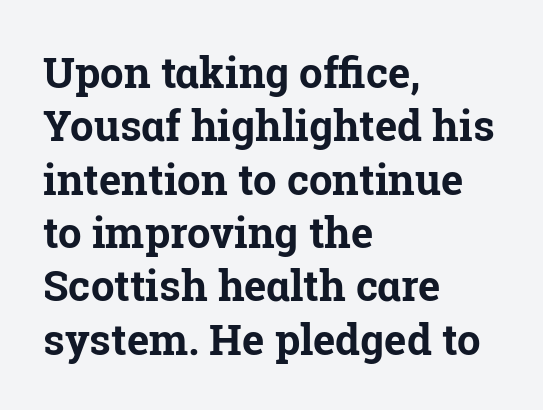
{"serif": "yes", "italic": "no", "bold": "yes", "weight": "bold", "width": "normal", "stroke_contrast": "low", "x_height": "medium", "monospaced": "no", "underline": "no", "align": "left", "line_spacing": "normal", "line_spacing_ratio": 1.27, "letter_spacing": "normal", "letter_spacing_em": 0.0, "glyph_px": 42}
